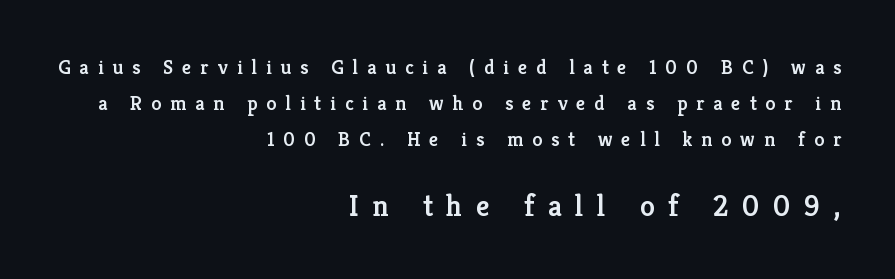
The line texture is sparse and dotted thanks to wide tracking. Which chunk is bigger? The second one — the bottom block dwarfs the top. Layout note: lines flush right. The glyphs in this specimen are seriffed. The letters advance in unequal steps, a hallmark of proportional type. Check the space under the baseline: it is left empty.
